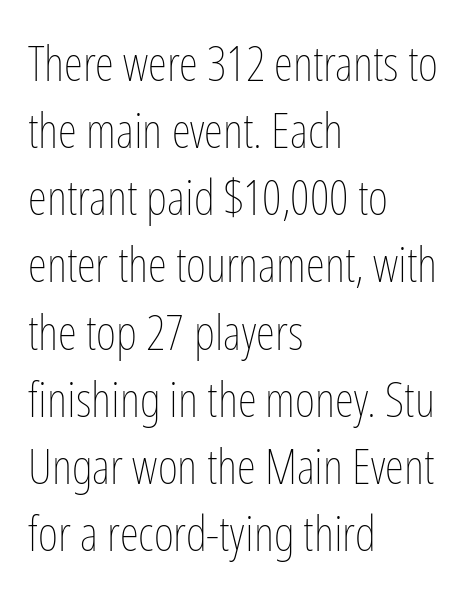
The image shows 49 px thin, condensed type, upright; set left-aligned, normal line spacing (1.37x), normal letter spacing, not underlined; low stroke contrast and a medium x-height.
